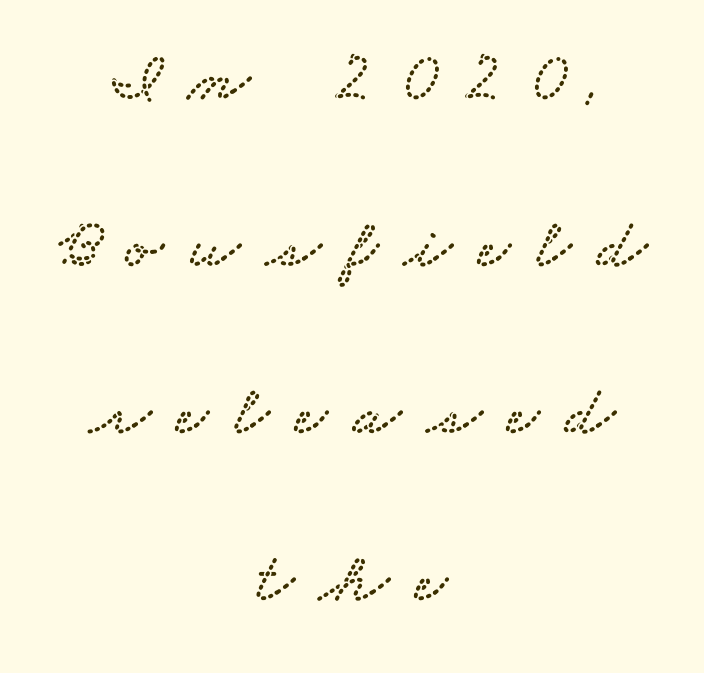
Q: Is the typeface a serif or a sans-serif typeface? A: Serif.
Q: Is the text underlined? A: No.
Q: How is the paragraph aligned? A: Centered.
Q: Is the spacing between letters normal or unusually wide? A: Unusually wide.
Q: Is the spacing between lines tight, normal or loose? A: Loose.
Q: Width (condensed, normal, or wide)? A: Wide.
Q: Stroke contrast? A: Low.
Q: x-height? A: Small.
Q: Monospaced? A: No.
